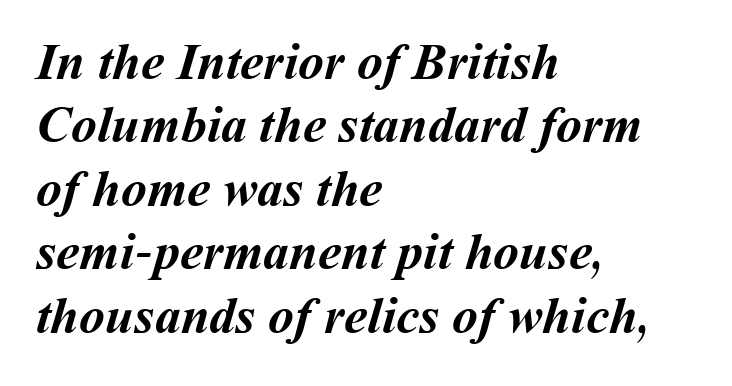
Q: Is the text bold? A: Yes.
Q: Is the text underlined? A: No.
Q: How is the paragraph aligned? A: Left-aligned.
Q: Is the spacing between letters normal or unusually wide? A: Normal.
Q: Width (condensed, normal, or wide)? A: Normal.
Q: Stroke contrast? A: Medium.
Q: x-height? A: Medium.
Q: Monospaced? A: No.
